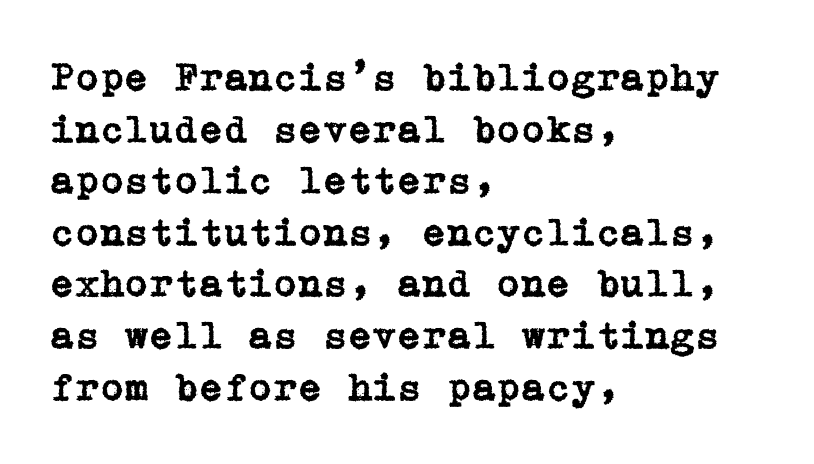
The image shows 40 px serif type, upright; set left-aligned, normal line spacing (1.29x), normal letter spacing, not underlined; low stroke contrast and a medium x-height.
